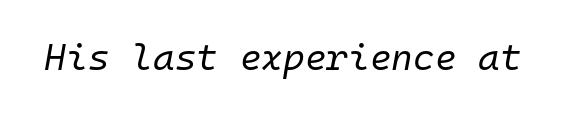
Q: Is the text bold? A: No.
Q: Is the text italic (slanted)? A: Yes, it leans right by about 10 degrees.
Q: Is the text underlined? A: No.
Q: Is the spacing between letters normal or unusually wide? A: Normal.
Q: Width (condensed, normal, or wide)? A: Normal.
Q: Stroke contrast? A: Low.
Q: x-height? A: Medium.
Q: Monospaced? A: Yes.
